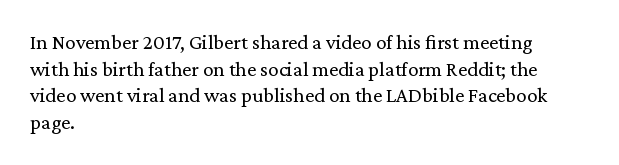
Q: Is the text bold? A: No.
Q: Is the text italic (slanted)? A: No, it is upright.
Q: Is the text underlined? A: No.
Q: How is the paragraph aligned? A: Left-aligned.
Q: Is the spacing between letters normal or unusually wide? A: Normal.
Q: Is the spacing between lines tight, normal or loose? A: Normal.
